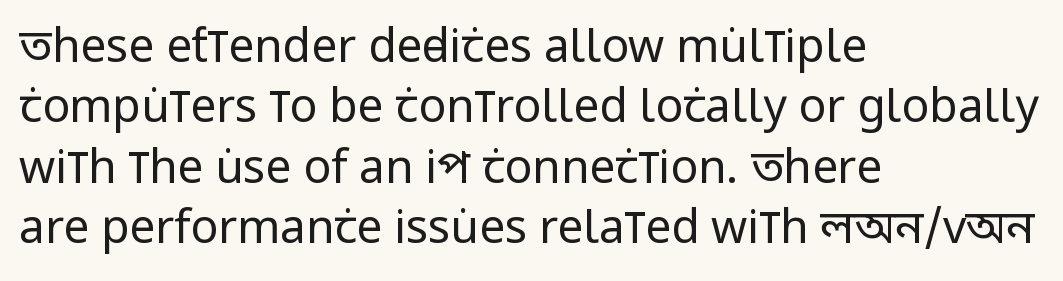
{"serif": "no", "italic": "no", "bold": "no", "weight": "regular", "width": "condensed", "stroke_contrast": "low", "x_height": "large", "monospaced": "no", "underline": "no", "align": "left", "line_spacing": "normal", "line_spacing_ratio": 1.31, "letter_spacing": "normal", "letter_spacing_em": 0.0, "glyph_px": 46}
